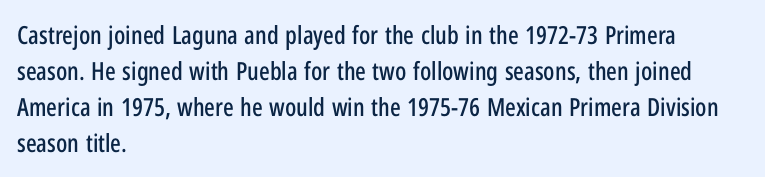
The image shows 25 px text type, upright; set left-aligned, normal line spacing (1.44x), normal letter spacing, not underlined.
